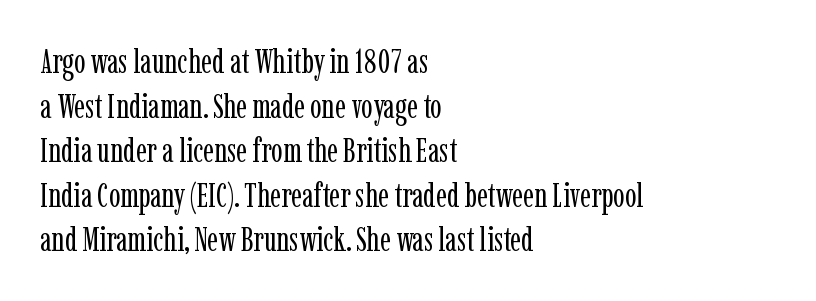
Whoever set this chose a conventional vertical rhythm. The words here are not underlined. Students, note that the glyphs here touch the page at normal intervals. Think of a printed novel: that variable character pitch is what you see here. The typography opts for an upright posture over an oblique one.
